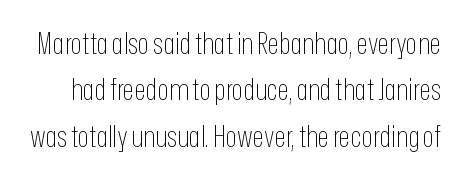
{"serif": "no", "italic": "no", "bold": "no", "weight": "thin", "width": "condensed", "stroke_contrast": "low", "x_height": "medium", "monospaced": "no", "underline": "no", "line_spacing": "normal", "line_spacing_ratio": 1.55, "letter_spacing": "normal", "letter_spacing_em": 0.0, "glyph_px": 30}
